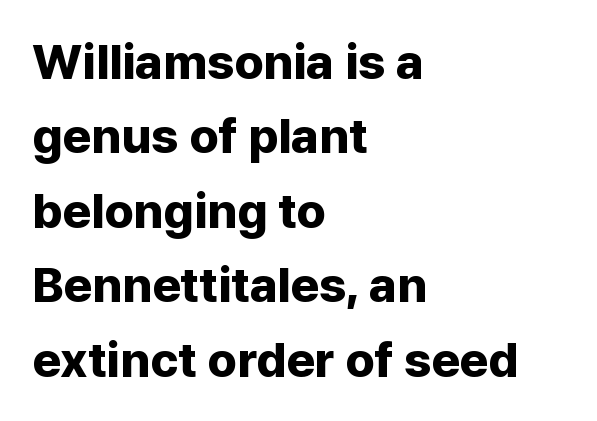
The image shows 49 px bold sans-serif type, upright; set left-aligned, normal line spacing (1.52x), normal letter spacing, not underlined; low stroke contrast and a medium x-height.
